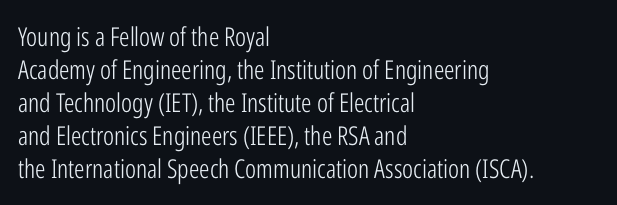
The image shows 26 px text type, upright; set left-aligned, normal line spacing (1.27x), normal letter spacing, not underlined.
